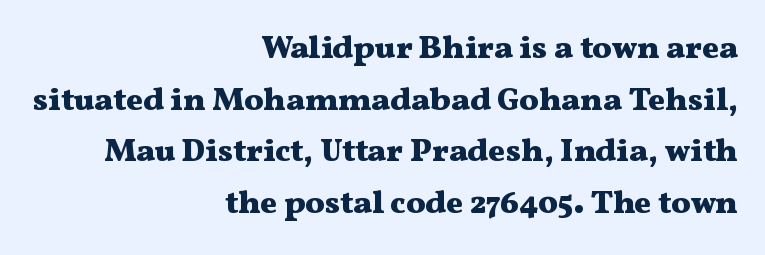
The image shows 32 px heavy, wide serif type, upright; set right-aligned, normal line spacing (1.61x), normal letter spacing, not underlined; medium stroke contrast and a medium x-height.
